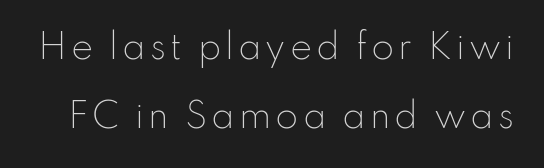
{"serif": "no", "italic": "no", "bold": "no", "weight": "light", "width": "normal", "stroke_contrast": "low", "x_height": "small", "monospaced": "no", "underline": "no", "line_spacing": "loose", "line_spacing_ratio": 2.1, "glyph_px": 33}
